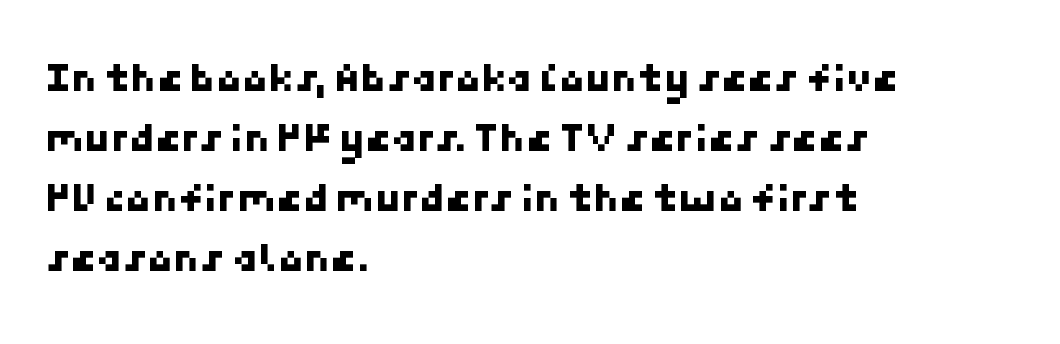
Q: Is the typeface a serif or a sans-serif typeface? A: Sans-serif.
Q: Is the text underlined? A: No.
Q: How is the paragraph aligned? A: Left-aligned.
Q: Is the spacing between letters normal or unusually wide? A: Normal.
Q: Is the spacing between lines tight, normal or loose? A: Normal.
Q: Width (condensed, normal, or wide)? A: Normal.
Q: Stroke contrast? A: Low.
Q: x-height? A: Medium.
